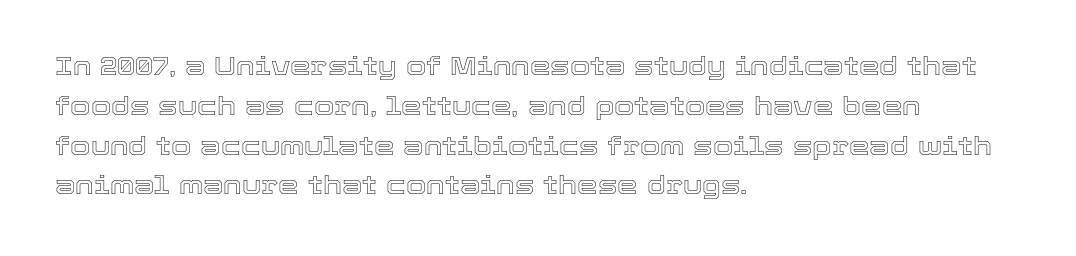
{"italic": "no", "underline": "no", "align": "left", "line_spacing": "normal", "line_spacing_ratio": 1.53, "letter_spacing": "normal", "letter_spacing_em": 0.0, "glyph_px": 26}
